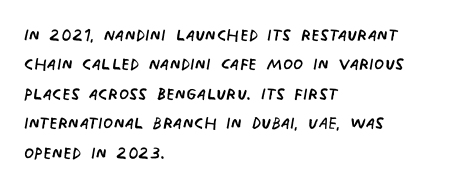
In terms of leading, this rendering sits right in the middle. The baseline area is clear. Tracking here is standard; glyphs follow each other at the usual distance. Weight class: somewhere from thin through regular. The paragraph shown leans on its left margin.
